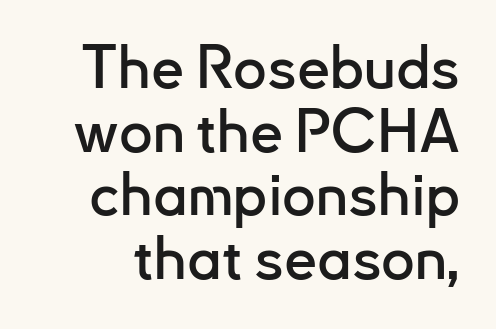
Looks like regular typesetting: each glyph gets only the width it needs. Letter spacing: default. Upright lettering throughout. The characters display no serif detailing; their extremities are plain. Bare-footed words on every line. Rows of type sit shoulder to shoulder in the vertical direction.
